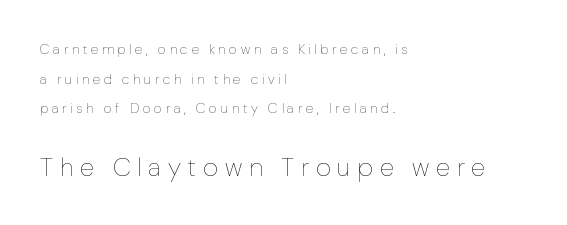
{"italic": "no", "bold": "no", "underline": "no", "align": "left", "line_spacing": "loose", "line_spacing_ratio": 2.12, "letter_spacing": "wide", "letter_spacing_em": 0.26, "larger_block": "second", "size_ratio": 1.86, "glyph_px": 26}
